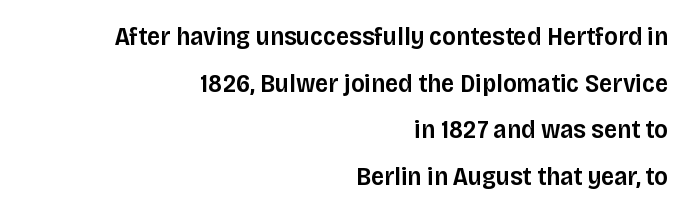
Each glyph is drawn with semibold strokes, heavier than normal yet not fully bold. Each row of text sits above clean, open space. All the whitespace from short lines collects on the left. Every character sits straight up, as roman type does. There is no visible air inserted between adjacent glyphs.
